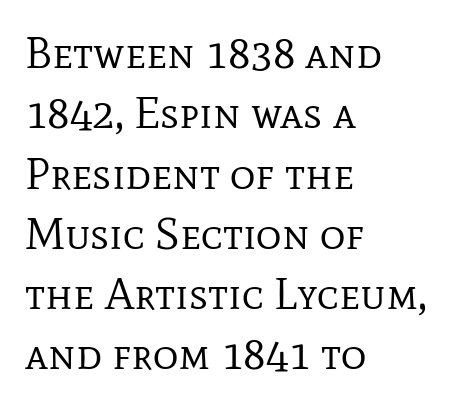
Q: Is the text bold? A: No.
Q: Is the text italic (slanted)? A: No, it is upright.
Q: Is the typeface a serif or a sans-serif typeface? A: Serif.
Q: Is the text underlined? A: No.
Q: How is the paragraph aligned? A: Left-aligned.
Q: Is the spacing between letters normal or unusually wide? A: Normal.
Q: Is the spacing between lines tight, normal or loose? A: Normal.
Q: Width (condensed, normal, or wide)? A: Normal.
Q: Stroke contrast? A: Low.
Q: x-height? A: Medium.
Q: Monospaced? A: No.
